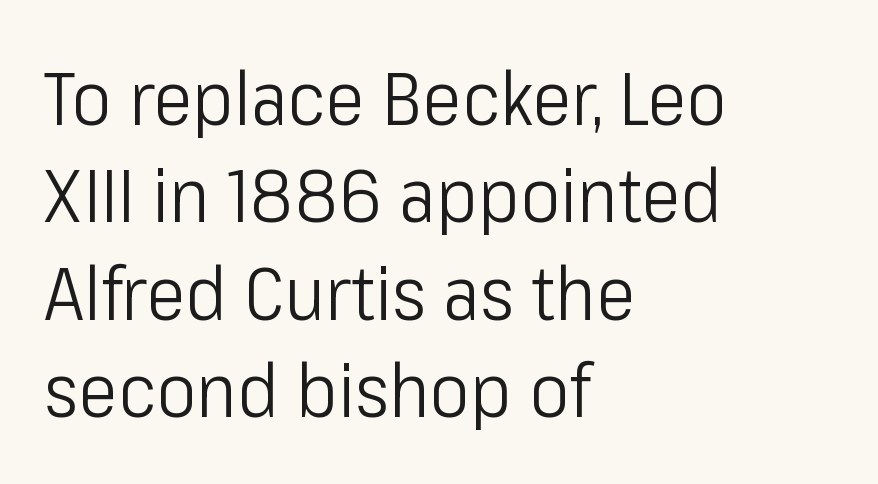
Q: Is the text bold? A: No.
Q: Is the text italic (slanted)? A: No, it is upright.
Q: Is the typeface a serif or a sans-serif typeface? A: Sans-serif.
Q: Is the text underlined? A: No.
Q: How is the paragraph aligned? A: Left-aligned.
Q: Is the spacing between letters normal or unusually wide? A: Normal.
Q: Is the spacing between lines tight, normal or loose? A: Normal.
Q: Width (condensed, normal, or wide)? A: Condensed.
Q: Stroke contrast? A: Low.
Q: x-height? A: Medium.
Q: Monospaced? A: No.
